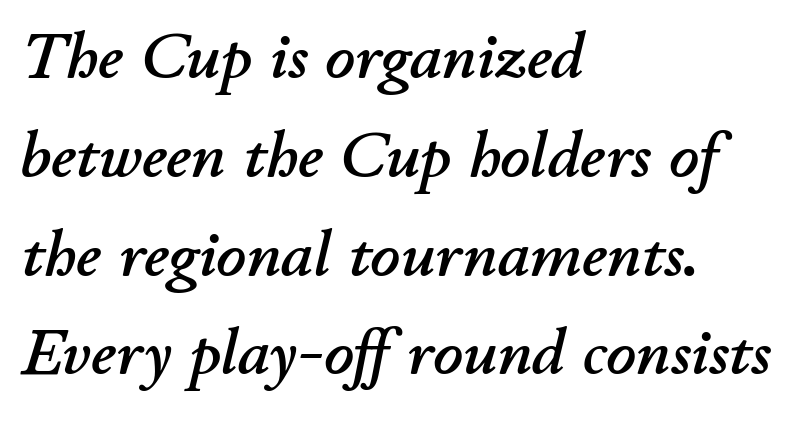
The image shows 65 px text type, italic (leaning right); set left-aligned, normal line spacing (1.52x), normal letter spacing, not underlined; low stroke contrast and a small x-height.
